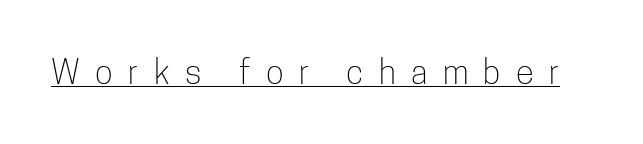
{"serif": "no", "italic": "no", "bold": "no", "weight": "light", "width": "condensed", "stroke_contrast": "low", "x_height": "medium", "monospaced": "no", "underline": "yes", "letter_spacing": "wide", "letter_spacing_em": 0.47, "glyph_px": 33}
